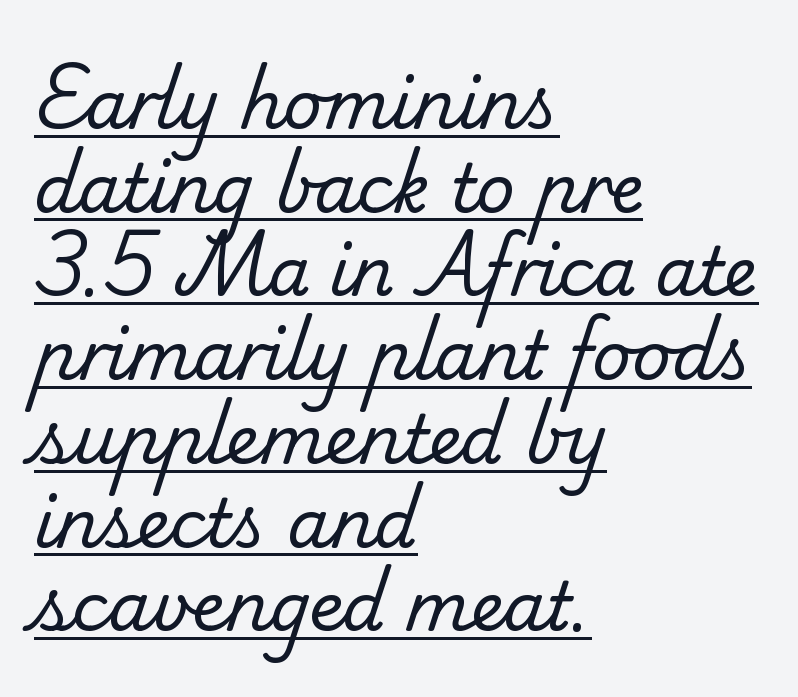
The image shows 67 px regular-weight serif type; set left-aligned, normal line spacing (1.25x), normal letter spacing, underlined; low stroke contrast and a small x-height.
